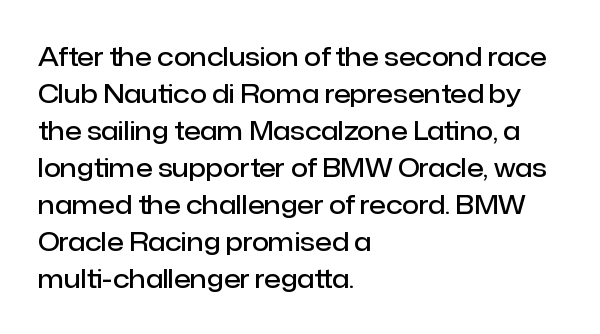
Posture: upright roman. The string is rendered with underlining switched off. Layout note: lines flush left. The line texture is even and compact thanks to regular tracking.
